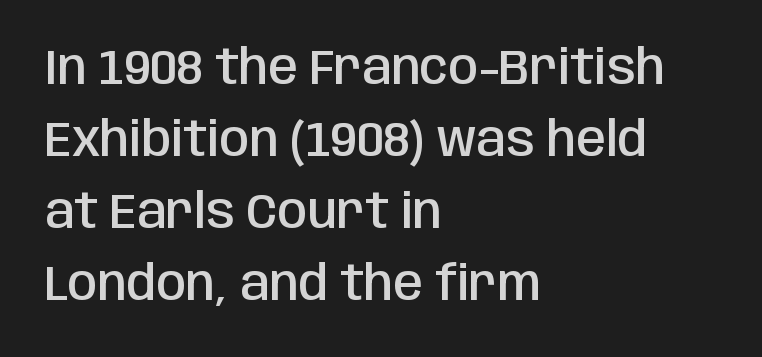
Q: Is the text bold? A: Semi-bold.
Q: Is the text italic (slanted)? A: No, it is upright.
Q: Is the typeface a serif or a sans-serif typeface? A: Sans-serif.
Q: Is the text underlined? A: No.
Q: How is the paragraph aligned? A: Left-aligned.
Q: Is the spacing between letters normal or unusually wide? A: Normal.
Q: Is the spacing between lines tight, normal or loose? A: Normal.
Q: Width (condensed, normal, or wide)? A: Condensed.
Q: Stroke contrast? A: Low.
Q: x-height? A: Large.
Q: Monospaced? A: No.
